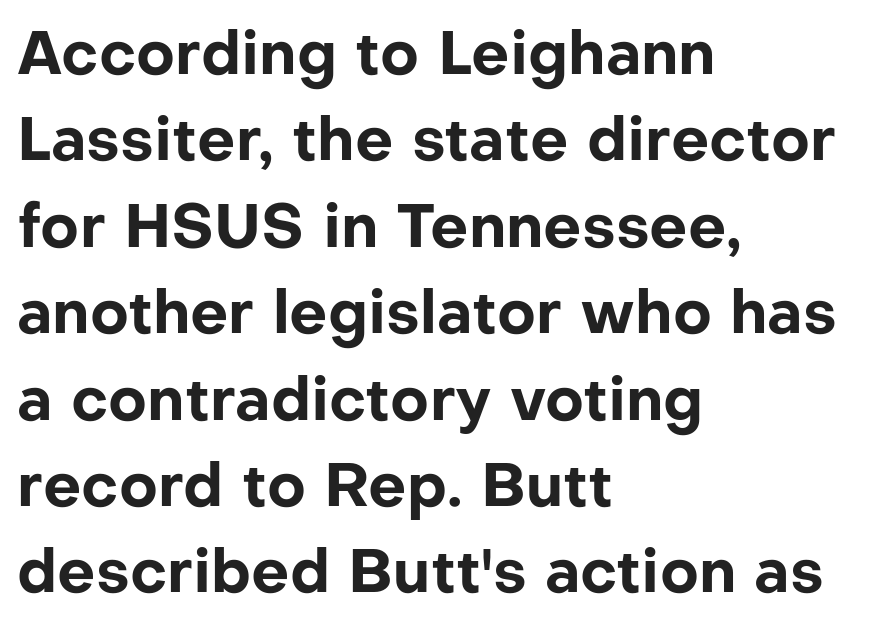
{"serif": "no", "italic": "no", "bold": "yes", "weight": "bold", "width": "normal", "stroke_contrast": "low", "x_height": "medium", "monospaced": "no", "underline": "no", "align": "left", "line_spacing": "normal", "line_spacing_ratio": 1.44, "letter_spacing": "normal", "letter_spacing_em": 0.0, "glyph_px": 60}
